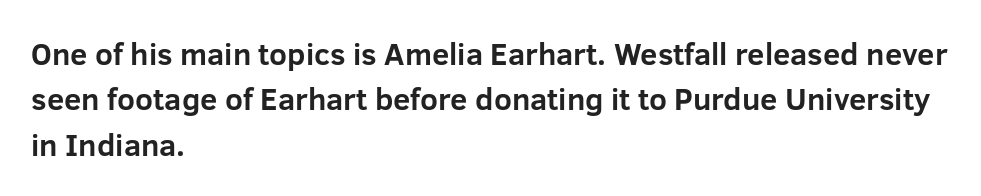
The image shows 31 px bold sans-serif type, upright; set left-aligned, normal line spacing (1.46x), normal letter spacing, not underlined; low stroke contrast and a medium x-height.
